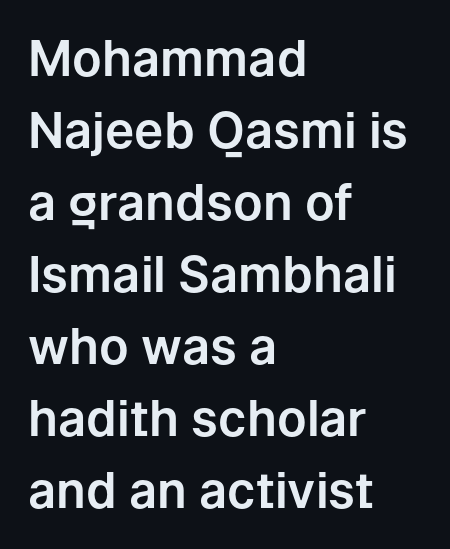
The image shows 49 px sans-serif type, upright; set left-aligned, normal line spacing (1.47x), normal letter spacing, not underlined; low stroke contrast and a medium x-height.
